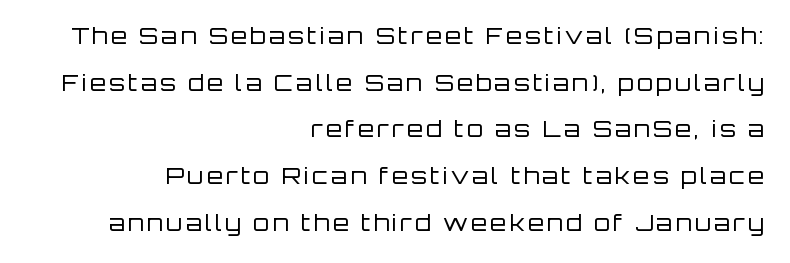
The image shows 23 px text type, upright; set right-aligned, loose line spacing (2.03x), not underlined.
